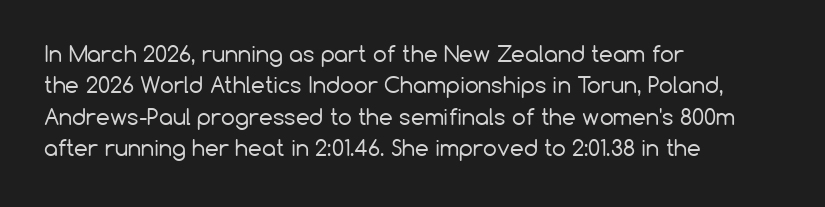
{"italic": "no", "bold": "no", "underline": "no", "align": "left", "line_spacing": "normal", "line_spacing_ratio": 1.43, "letter_spacing": "normal", "letter_spacing_em": 0.0, "glyph_px": 22}
